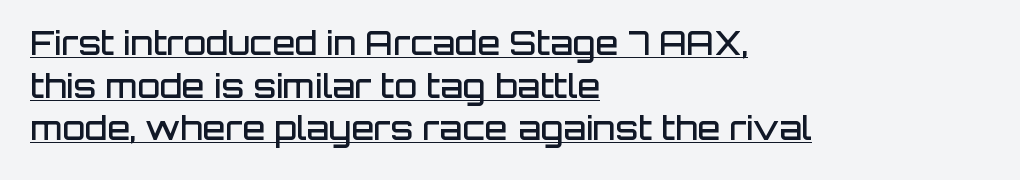
{"serif": "no", "italic": "no", "bold": "semi", "weight": "semibold", "width": "normal", "stroke_contrast": "low", "x_height": "large", "monospaced": "no", "underline": "yes", "align": "left", "line_spacing": "normal", "line_spacing_ratio": 1.29, "letter_spacing": "normal", "letter_spacing_em": 0.0, "glyph_px": 33}
